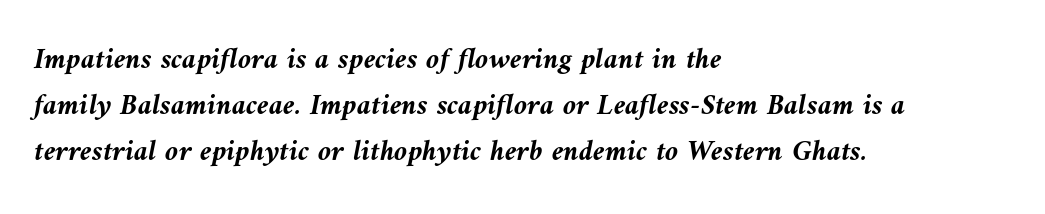
{"italic": "yes", "lean": "left", "slant_degrees": 9, "bold": "yes", "weight": "semibold", "width": "normal", "stroke_contrast": "medium", "x_height": "medium", "monospaced": "no", "underline": "no", "align": "left", "line_spacing": "normal", "line_spacing_ratio": 1.53, "letter_spacing": "normal", "letter_spacing_em": 0.0, "glyph_px": 30}
